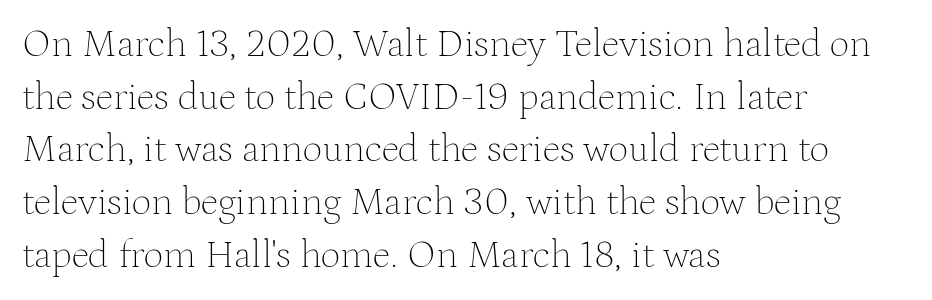
The vertical gap from one line to the next is medium. Summary of weight: not heavy and not bold. A typesetter would call this proportional, since set widths differ per character. Glance below the letters and you will spot only blank space. These lines were composed using upright roman letters.
